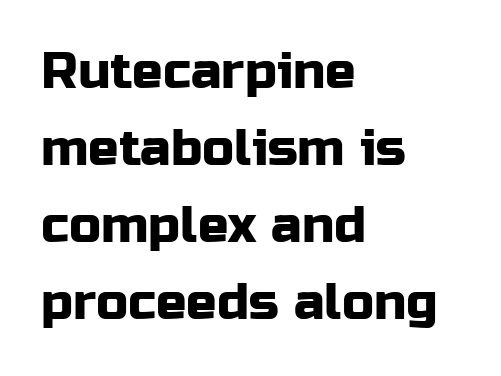
{"serif": "no", "italic": "no", "width": "normal", "stroke_contrast": "low", "x_height": "medium", "monospaced": "no", "underline": "no", "align": "left", "line_spacing": "normal", "line_spacing_ratio": 1.51, "letter_spacing": "normal", "letter_spacing_em": 0.0, "glyph_px": 51}
